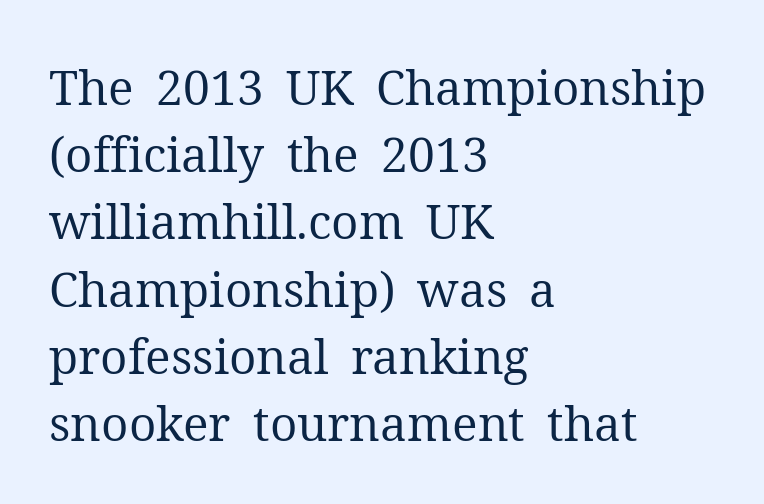
The image shows 48 px regular-weight serif type, upright; set left-aligned, normal line spacing (1.4x), normal letter spacing, not underlined; medium stroke contrast and a medium x-height.
